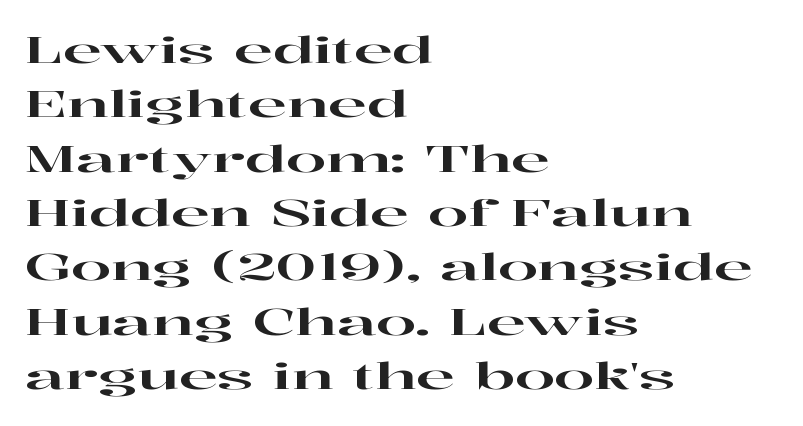
{"serif": "yes", "italic": "no", "width": "wide", "stroke_contrast": "high", "x_height": "medium", "monospaced": "no", "underline": "no", "align": "left", "line_spacing": "normal", "line_spacing_ratio": 1.51, "letter_spacing": "normal", "letter_spacing_em": 0.0, "glyph_px": 36}
